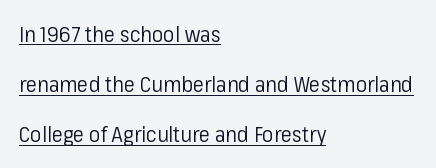
Notice how a bar underscores the lettering throughout. How would I describe the line gaps? Wide and relaxed. No extra tracking has been applied to these lines. Nothing heavy about these letters — not bold at all. Posture: straight, roman, zero tilt.
